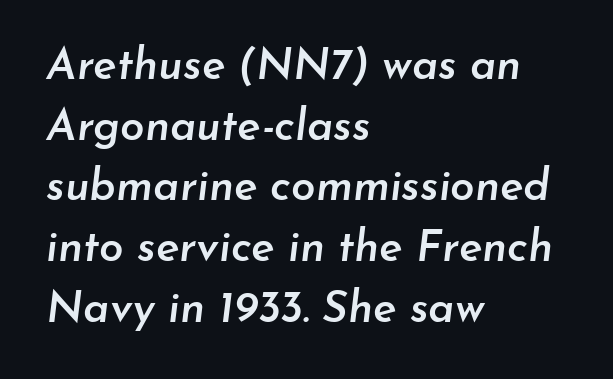
Q: Is the text bold? A: Semi-bold.
Q: Is the text italic (slanted)? A: Yes, it leans right by about 7 degrees.
Q: Is the text underlined? A: No.
Q: How is the paragraph aligned? A: Left-aligned.
Q: Is the spacing between letters normal or unusually wide? A: Normal.
Q: Is the spacing between lines tight, normal or loose? A: Normal.
Q: Width (condensed, normal, or wide)? A: Normal.
Q: Stroke contrast? A: Low.
Q: x-height? A: Small.
Q: Monospaced? A: No.
